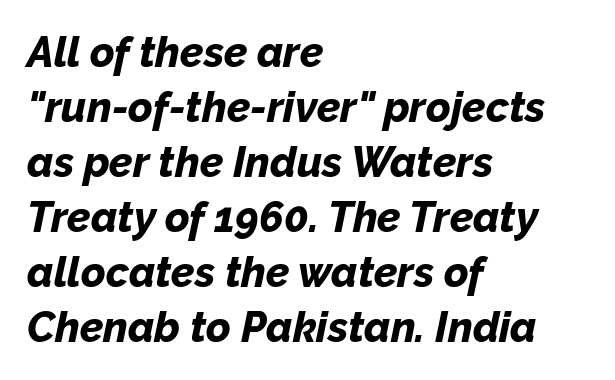
The image shows 42 px bold type, italic (leaning right); set left-aligned, normal line spacing (1.31x), normal letter spacing, not underlined; low stroke contrast and a medium x-height.
